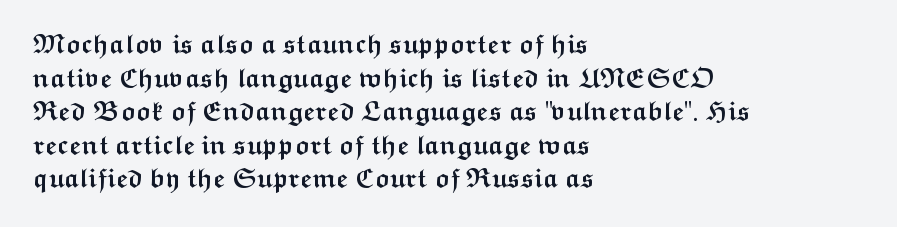
Regarding leading, the lines here are spaced in the standard way. Nothing unusual about the tracking: characters are spaced as the font intends. Clear beneath every line of the passage. The compositor pushed each line to the left boundary. Ascenders rise straight up at ninety degrees. The font is running at its bold setting.
